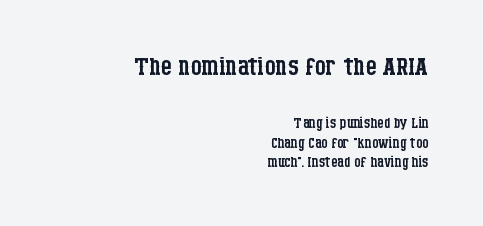
Proportional: the letters do not fall into vertical columns. Here the glyphs are tracked normally, forming tight word shapes. The typeface has the unassuming heft of standard copy or less. Caption: upper text group enlarged, lower text group reduced.
